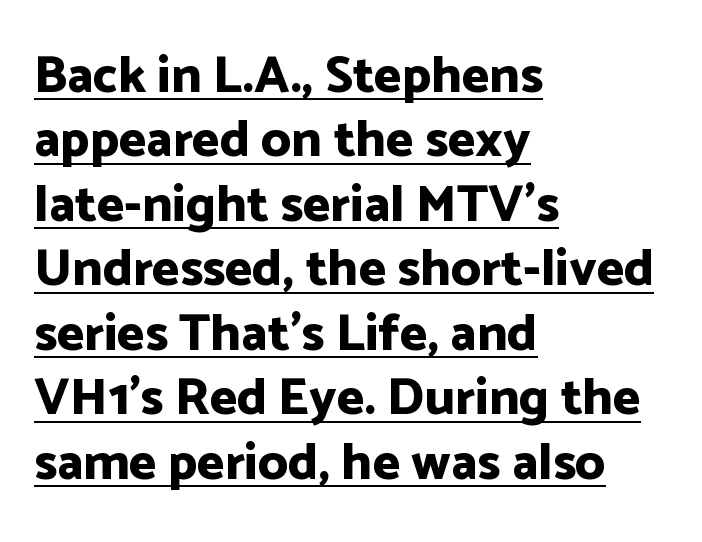
The image shows 52 px bold sans-serif type, upright; set left-aligned, line spacing 1.24x, normal letter spacing, underlined; low stroke contrast and a medium x-height.
